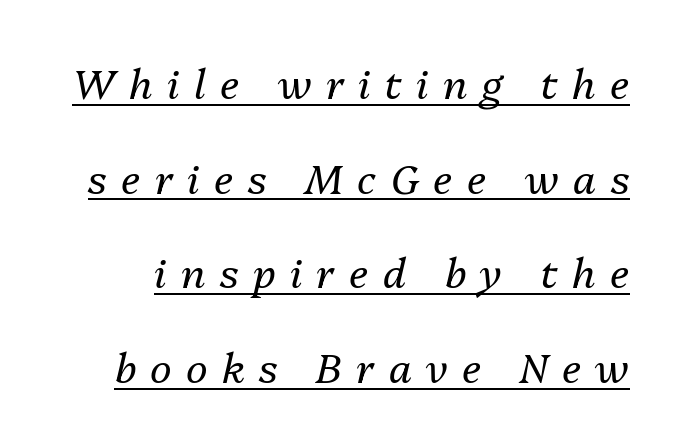
{"italic": "yes", "lean": "right", "slant_degrees": 13, "bold": "no", "weight": "regular", "width": "normal", "stroke_contrast": "medium", "x_height": "medium", "monospaced": "no", "underline": "yes", "line_spacing": "loose", "line_spacing_ratio": 2.31, "letter_spacing": "wide", "letter_spacing_em": 0.35, "glyph_px": 41}
